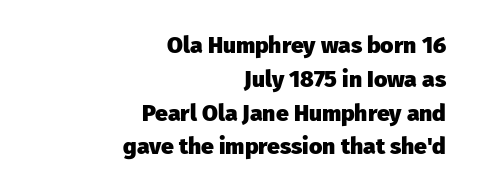
These lines stack with their right ends in a neat column. Each row of text sits above clean, open space. How would I describe the line gaps? Plain and ordinary. The characters look thick and weighty, a clear bold. If you drew a line through each stem, it would be perfectly vertical. Nobody touched the tracking dial on this one.
